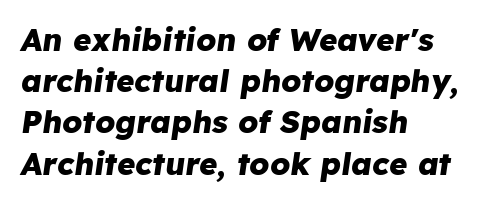
Q: Is the text bold? A: Yes.
Q: Is the text italic (slanted)? A: Yes, it leans right by about 8 degrees.
Q: Is the text underlined? A: No.
Q: How is the paragraph aligned? A: Left-aligned.
Q: Is the spacing between letters normal or unusually wide? A: Normal.
Q: Is the spacing between lines tight, normal or loose? A: Normal.
Q: Width (condensed, normal, or wide)? A: Normal.
Q: Stroke contrast? A: Low.
Q: x-height? A: Medium.
Q: Monospaced? A: No.
